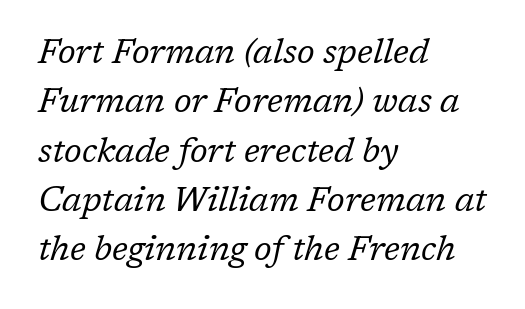
This is serif lettering, the kind often seen in printed books. No extra tracking has been applied to these lines. Does the lettering tilt? It does — this is italic. This is not heavy type; no bold has been used. Each line starts at the same left margin while the right side varies.
